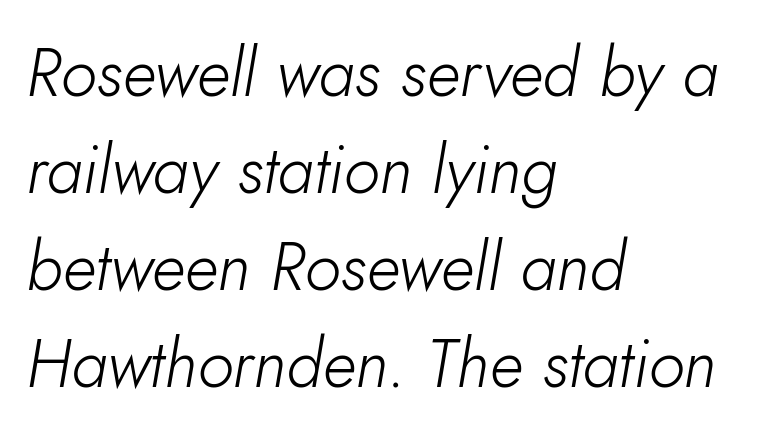
Each new line begins a customary step beneath the previous one. Characters follow at the spacing the type designer built in. Notice how the passage keeps a crisp vertical edge on the left only. Check under the words: just untouched page. Observe the lean: these are italic letterforms. Is the stroke heavy? The answer is a plain regular-or-lighter.
